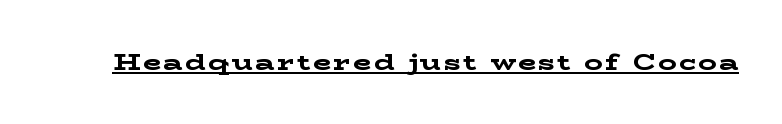
These characters rest on top of a visible drawn line. Caption: bold face, heavy strokes. No italicization has been applied; the sample stays upright.
